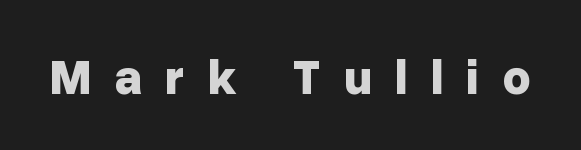
Q: Is the text bold? A: Yes.
Q: Is the text italic (slanted)? A: No, it is upright.
Q: Is the typeface a serif or a sans-serif typeface? A: Sans-serif.
Q: Is the text underlined? A: No.
Q: Is the spacing between letters normal or unusually wide? A: Unusually wide.
Q: Width (condensed, normal, or wide)? A: Normal.
Q: Stroke contrast? A: Low.
Q: x-height? A: Medium.
Q: Monospaced? A: No.
